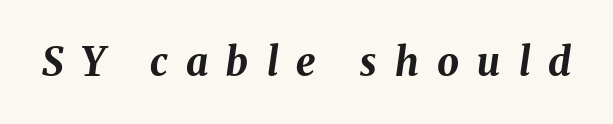
Q: Is the text bold? A: Yes.
Q: Is the text italic (slanted)? A: Yes, it leans right by about 8 degrees.
Q: Is the text underlined? A: No.
Q: Is the spacing between letters normal or unusually wide? A: Unusually wide.
Q: Width (condensed, normal, or wide)? A: Normal.
Q: Stroke contrast? A: Medium.
Q: x-height? A: Medium.
Q: Monospaced? A: No.
